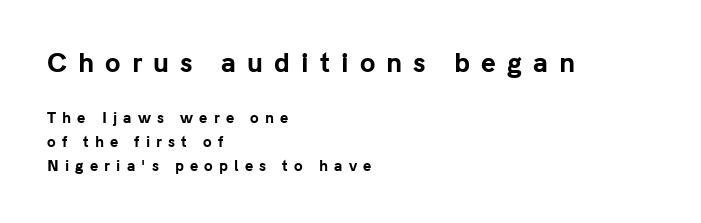
{"italic": "no", "bold": "yes", "underline": "no", "align": "left", "line_spacing": "normal", "line_spacing_ratio": 1.7, "letter_spacing": "wide", "letter_spacing_em": 0.44, "larger_block": "first", "size_ratio": 1.79, "glyph_px": 25}
